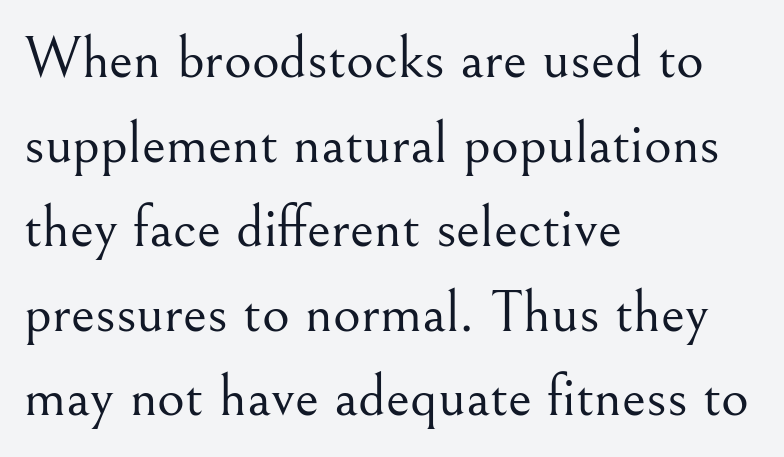
{"serif": "yes", "italic": "no", "bold": "no", "weight": "light", "width": "normal", "stroke_contrast": "medium", "x_height": "small", "monospaced": "no", "underline": "no", "align": "left", "line_spacing": "normal", "line_spacing_ratio": 1.41, "letter_spacing": "normal", "letter_spacing_em": 0.0, "glyph_px": 60}
